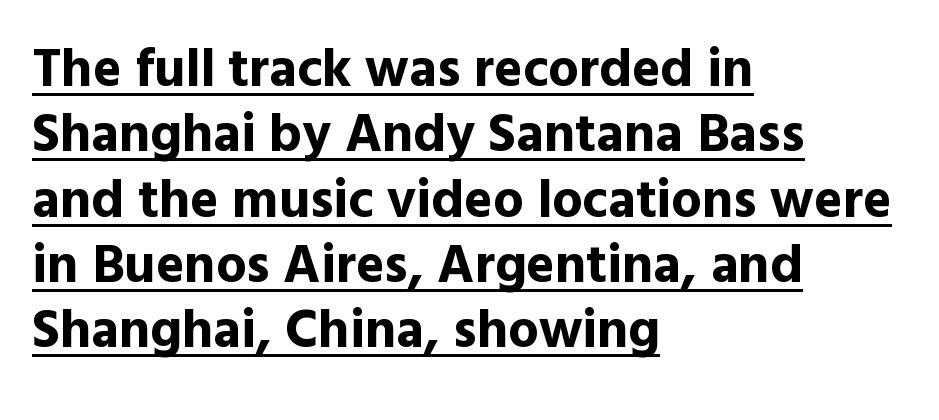
Reading down the block, your eye returns to a fixed left position each line. Serifs: no, the terminals of the letterforms are clean. How are the letters spaced? Ordinarily, with no added tracking. Varying glyph widths throughout — classic text-font behaviour. Strong, thick strokes mark this as bold type.
